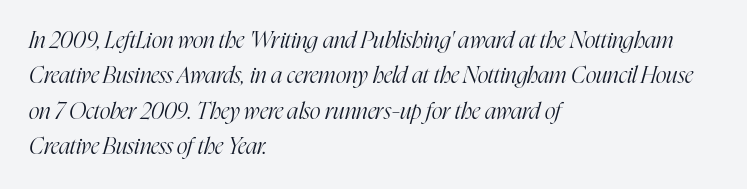
{"italic": "yes", "lean": "right", "slant_degrees": 16, "bold": "no", "underline": "no", "align": "left", "line_spacing": "normal", "line_spacing_ratio": 1.54, "letter_spacing": "normal", "letter_spacing_em": 0.0, "glyph_px": 23}
